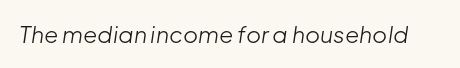
On a weight scale, this lands at 450 or below. The horizontal fit of the characters is conventional and even. The glyphs are unaccompanied by any horizontal stroke below them. The lettering tilts uniformly, giving the passage an italic look.
